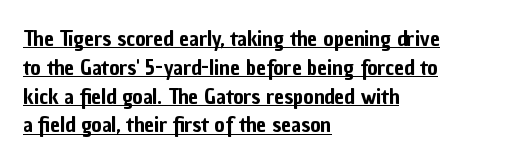
The image shows 22 px text type, upright; set left-aligned, normal line spacing (1.31x), normal letter spacing, underlined.
